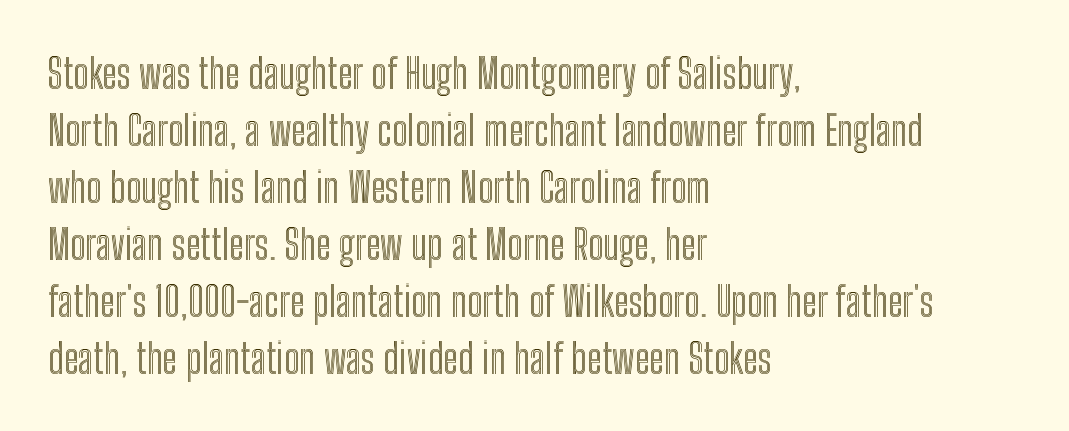
{"italic": "no", "width": "condensed", "x_height": "medium", "monospaced": "no", "underline": "no", "align": "left", "line_spacing": "normal", "line_spacing_ratio": 1.39, "letter_spacing": "normal", "letter_spacing_em": 0.0, "glyph_px": 41}
